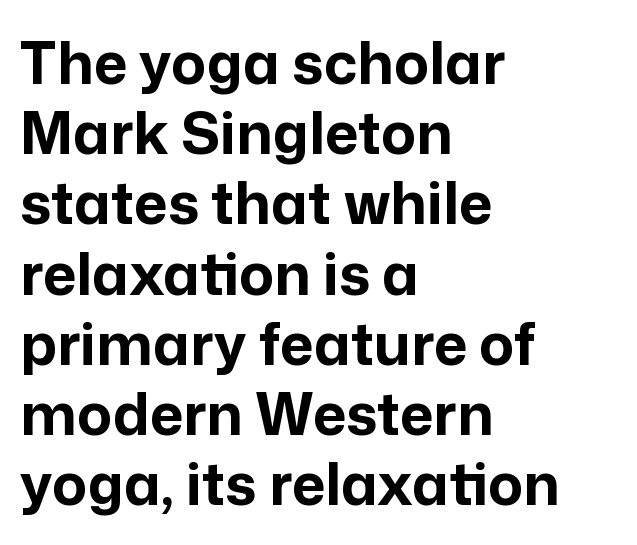
Q: Is the text bold? A: Yes.
Q: Is the text italic (slanted)? A: No, it is upright.
Q: Is the typeface a serif or a sans-serif typeface? A: Sans-serif.
Q: Is the text underlined? A: No.
Q: How is the paragraph aligned? A: Left-aligned.
Q: Is the spacing between letters normal or unusually wide? A: Normal.
Q: Width (condensed, normal, or wide)? A: Normal.
Q: Stroke contrast? A: Low.
Q: x-height? A: Medium.
Q: Monospaced? A: No.
